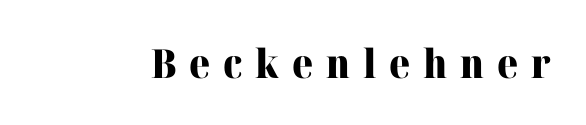
{"serif": "yes", "italic": "no", "bold": "yes", "weight": "heavy", "width": "normal", "stroke_contrast": "high", "x_height": "medium", "monospaced": "no", "underline": "no", "letter_spacing": "wide", "letter_spacing_em": 0.32, "glyph_px": 40}
